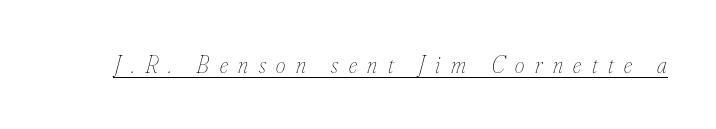
Nothing heavy about these letters — not bold at all. Loose tracking; the words dissolve into strings of separated letters. Somebody hit Ctrl+U on this one — the words are underlined. Rendered with sloped, italic letterforms.
